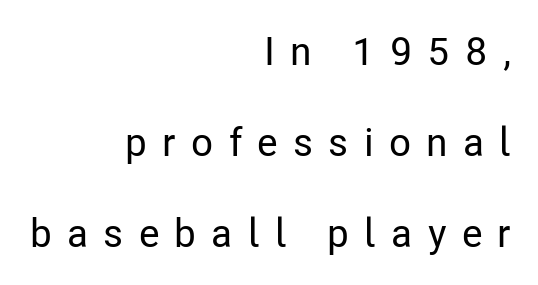
The image shows 40 px condensed sans-serif type, upright; set right-aligned, loose line spacing (2.28x), unusually wide letter spacing (+0.38 em), not underlined; low stroke contrast and a medium x-height.
